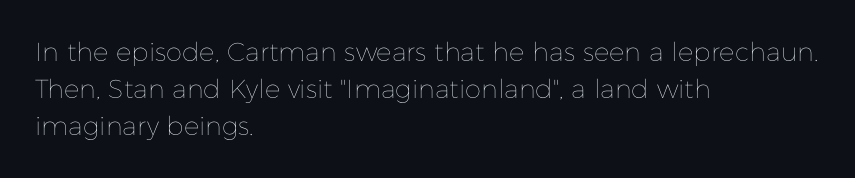
{"italic": "no", "bold": "no", "underline": "no", "align": "left", "line_spacing": "normal", "line_spacing_ratio": 1.43, "letter_spacing": "normal", "letter_spacing_em": 0.0, "glyph_px": 26}
